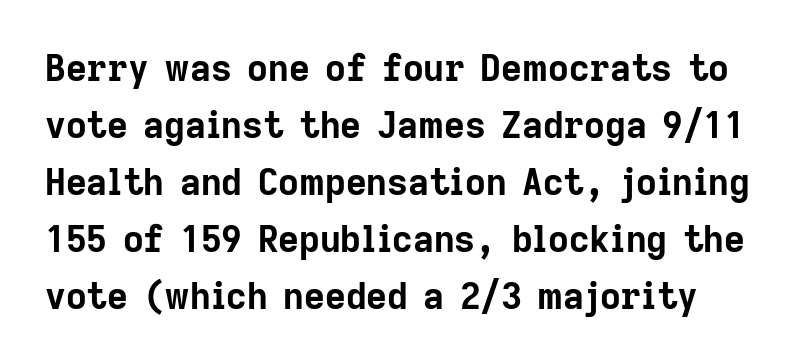
{"serif": "no", "italic": "no", "bold": "yes", "weight": "bold", "width": "normal", "stroke_contrast": "low", "x_height": "medium", "monospaced": "no", "underline": "no", "line_spacing": "normal", "line_spacing_ratio": 1.58, "letter_spacing": "normal", "letter_spacing_em": 0.0, "glyph_px": 36}
